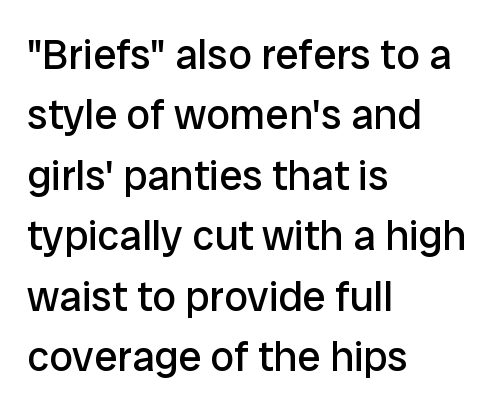
{"serif": "no", "italic": "no", "bold": "no", "weight": "regular", "width": "normal", "stroke_contrast": "low", "x_height": "medium", "monospaced": "no", "underline": "no", "align": "left", "line_spacing": "normal", "line_spacing_ratio": 1.44, "letter_spacing": "normal", "letter_spacing_em": 0.0, "glyph_px": 42}
